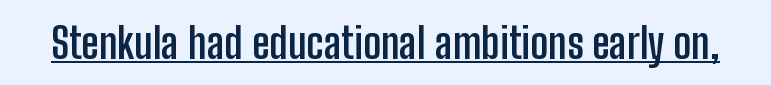
The image shows 43 px semibold, condensed sans-serif type, upright; set normal letter spacing, underlined; low stroke contrast and a medium x-height.
